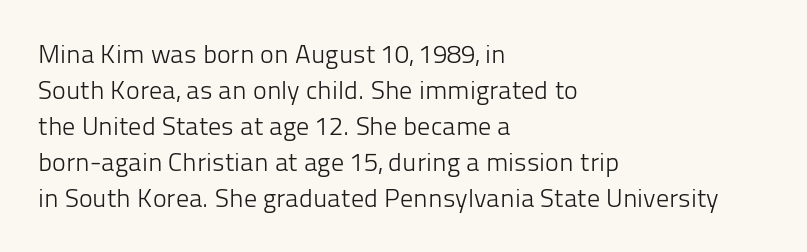
{"italic": "no", "bold": "no", "underline": "no", "align": "left", "line_spacing": "normal", "line_spacing_ratio": 1.38, "letter_spacing": "normal", "letter_spacing_em": 0.0, "glyph_px": 26}
